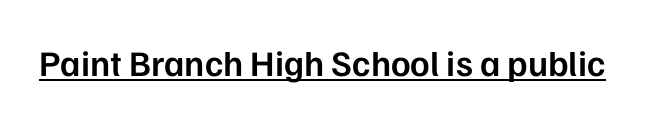
Q: Is the text bold? A: Semi-bold.
Q: Is the text italic (slanted)? A: No, it is upright.
Q: Is the typeface a serif or a sans-serif typeface? A: Sans-serif.
Q: Is the text underlined? A: Yes.
Q: Is the spacing between letters normal or unusually wide? A: Normal.
Q: Width (condensed, normal, or wide)? A: Normal.
Q: Stroke contrast? A: Low.
Q: x-height? A: Medium.
Q: Monospaced? A: No.
